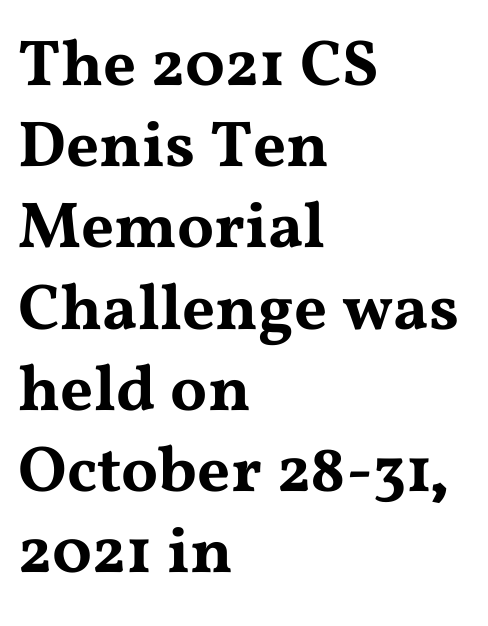
In terms of letterform style, serifs are clearly present. Each word holds together tightly as a unit, with standard inter-letter gaps. The letters advance in unequal steps, a hallmark of proportional type. Italic: no, the glyphs are upright roman. The block of text has a typical density, with ordinary space between rows.
